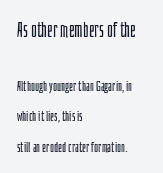
Tall strokes in this sample are plumb rather than angled. Type without underlining. Stems here are at most as thick as an everyday book face. These lines stack with their left ends in a neat column. The tracking reads as untouched default to a designer's eye. You could fit nearly another row in the gap between these rows.
